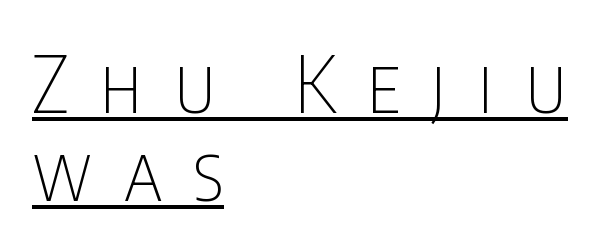
Cramped leading. A typesetter would call this proportional, since set widths differ per character. The gaps between neighbouring characters are conspicuously large. You can tell it's not italic because the verticals are truly vertical. Underlined type.
